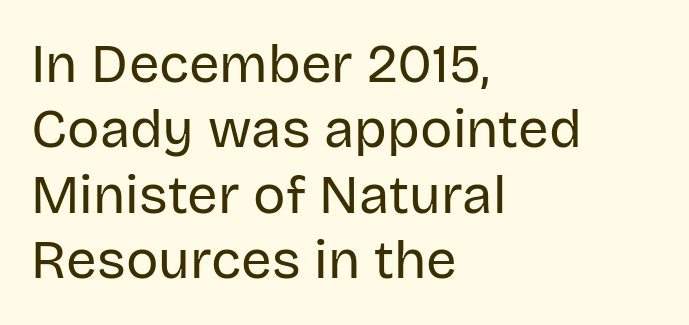
The image shows 54 px regular-weight sans-serif type, upright; set left-aligned, line spacing 1.21x, normal letter spacing, not underlined; low stroke contrast and a large x-height.
